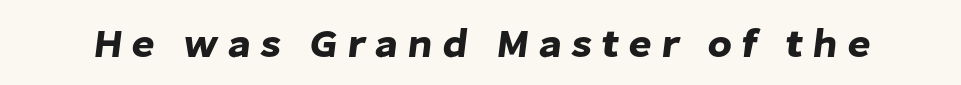
{"serif": "no", "width": "normal", "stroke_contrast": "low", "x_height": "medium", "monospaced": "no", "underline": "no", "letter_spacing": "wide", "letter_spacing_em": 0.23, "glyph_px": 40}
